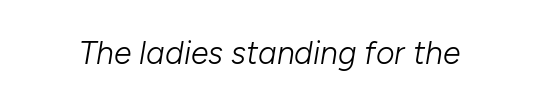
Q: Is the text bold? A: No.
Q: Is the text italic (slanted)? A: Yes, it leans right by about 10 degrees.
Q: Is the text underlined? A: No.
Q: Is the spacing between letters normal or unusually wide? A: Normal.
Q: Width (condensed, normal, or wide)? A: Normal.
Q: Stroke contrast? A: Low.
Q: x-height? A: Medium.
Q: Monospaced? A: No.
